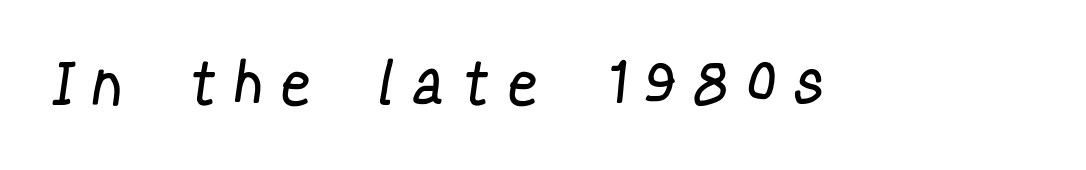
The letters are spread apart with noticeably loose tracking. Glance below the letters and you will spot only blank space. Think of a printed novel: that variable character pitch is what you see here. Serif or sans? Sans — the stroke terminals are bare. Nothing heavy about these letters — not bold at all.
